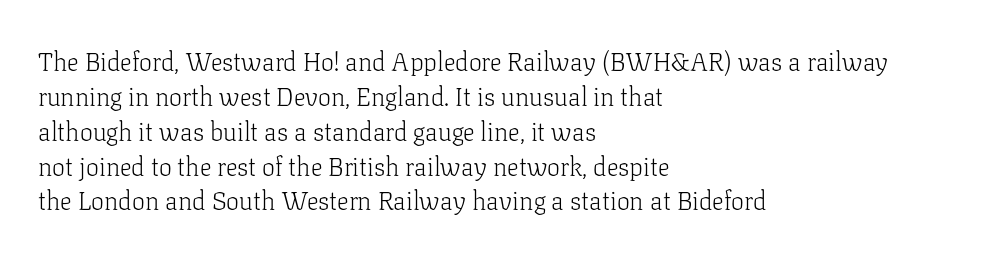
Q: Is the text bold? A: No.
Q: Is the text italic (slanted)? A: No, it is upright.
Q: Is the text underlined? A: No.
Q: How is the paragraph aligned? A: Left-aligned.
Q: Is the spacing between letters normal or unusually wide? A: Normal.
Q: Is the spacing between lines tight, normal or loose? A: Normal.
